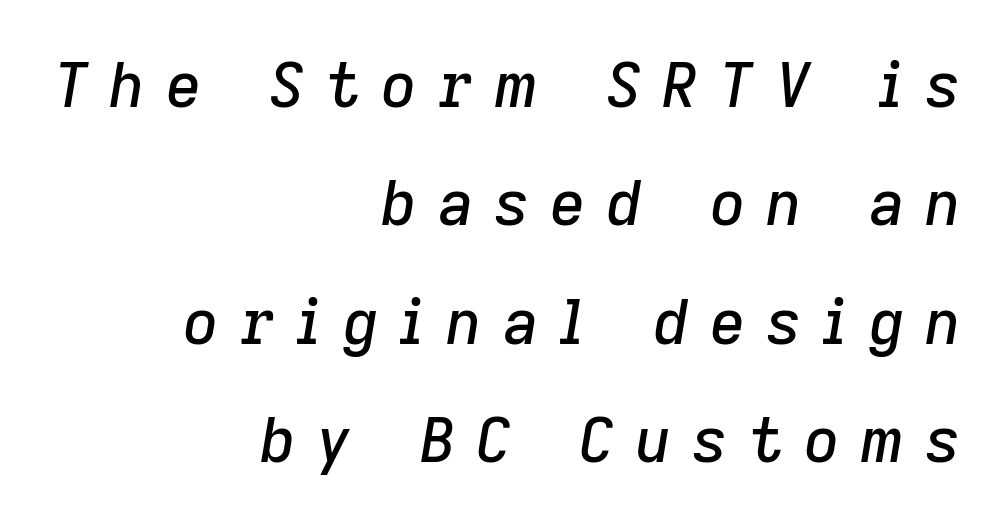
Q: Is the text italic (slanted)? A: Yes, it leans right by about 9 degrees.
Q: Is the text underlined? A: No.
Q: How is the paragraph aligned? A: Right-aligned.
Q: Is the spacing between letters normal or unusually wide? A: Unusually wide.
Q: Is the spacing between lines tight, normal or loose? A: Loose.
Q: Width (condensed, normal, or wide)? A: Normal.
Q: Stroke contrast? A: Low.
Q: x-height? A: Medium.
Q: Monospaced? A: No.
